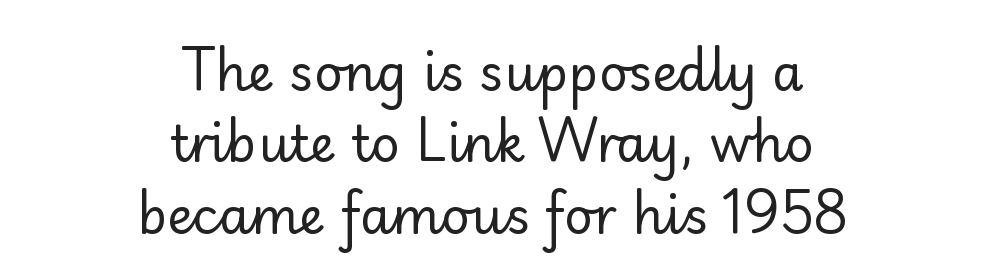
{"serif": "no", "italic": "no", "bold": "no", "weight": "regular", "width": "normal", "stroke_contrast": "low", "x_height": "small", "monospaced": "no", "underline": "no", "align": "center", "line_spacing": "normal", "line_spacing_ratio": 1.43, "letter_spacing": "normal", "letter_spacing_em": 0.0, "glyph_px": 50}
